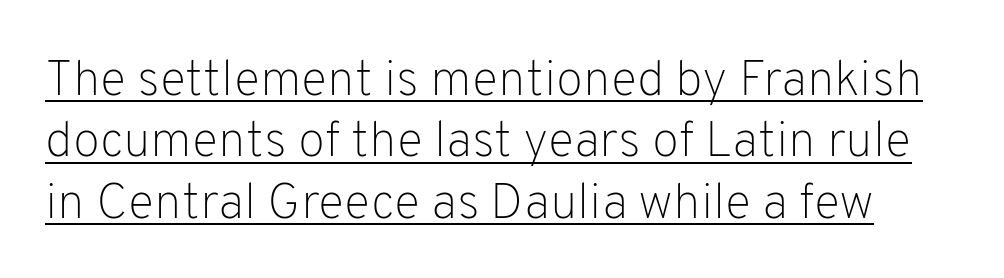
Q: Is the text bold? A: No.
Q: Is the text italic (slanted)? A: No, it is upright.
Q: Is the typeface a serif or a sans-serif typeface? A: Sans-serif.
Q: Is the text underlined? A: Yes.
Q: Is the spacing between letters normal or unusually wide? A: Normal.
Q: Width (condensed, normal, or wide)? A: Normal.
Q: Stroke contrast? A: Low.
Q: x-height? A: Medium.
Q: Monospaced? A: No.
